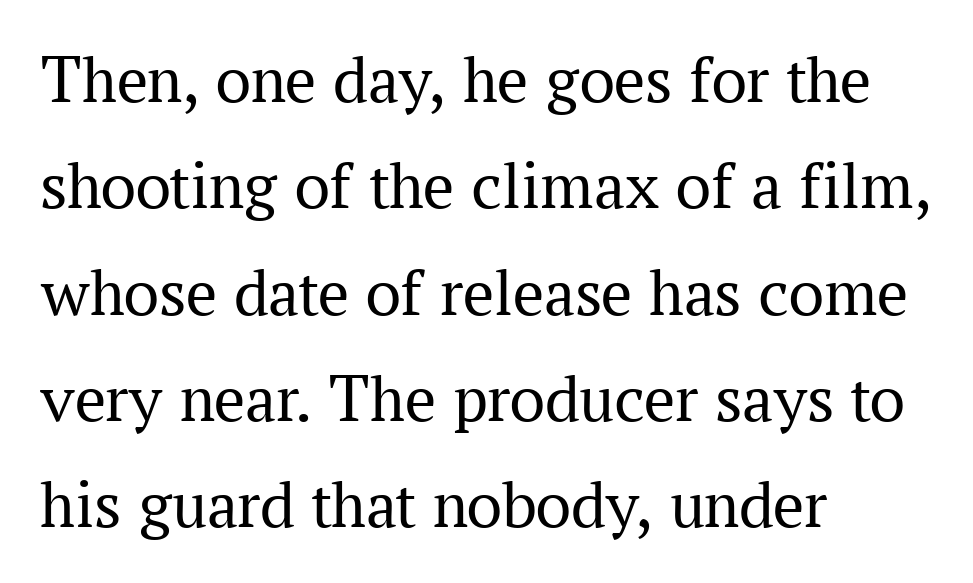
Q: Is the text bold? A: No.
Q: Is the text italic (slanted)? A: No, it is upright.
Q: Is the typeface a serif or a sans-serif typeface? A: Serif.
Q: Is the text underlined? A: No.
Q: How is the paragraph aligned? A: Left-aligned.
Q: Is the spacing between letters normal or unusually wide? A: Normal.
Q: Is the spacing between lines tight, normal or loose? A: Normal.
Q: Width (condensed, normal, or wide)? A: Normal.
Q: Stroke contrast? A: Medium.
Q: x-height? A: Medium.
Q: Monospaced? A: No.
